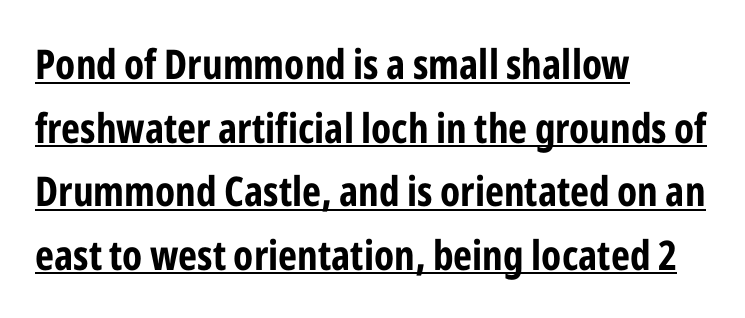
Q: Is the text bold? A: Yes.
Q: Is the text italic (slanted)? A: No, it is upright.
Q: Is the typeface a serif or a sans-serif typeface? A: Sans-serif.
Q: Is the text underlined? A: Yes.
Q: How is the paragraph aligned? A: Left-aligned.
Q: Is the spacing between letters normal or unusually wide? A: Normal.
Q: Is the spacing between lines tight, normal or loose? A: Normal.
Q: Width (condensed, normal, or wide)? A: Condensed.
Q: Stroke contrast? A: Low.
Q: x-height? A: Medium.
Q: Monospaced? A: No.
